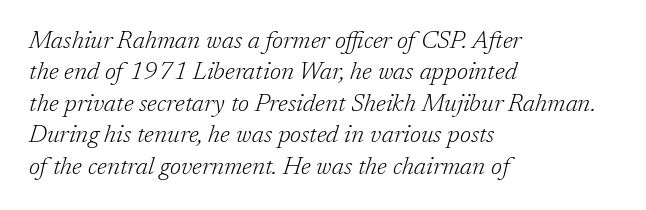
Q: Is the text bold? A: No.
Q: Is the text italic (slanted)? A: Yes, it leans right by about 17 degrees.
Q: Is the text underlined? A: No.
Q: How is the paragraph aligned? A: Left-aligned.
Q: Is the spacing between letters normal or unusually wide? A: Normal.
Q: Is the spacing between lines tight, normal or loose? A: Normal.
